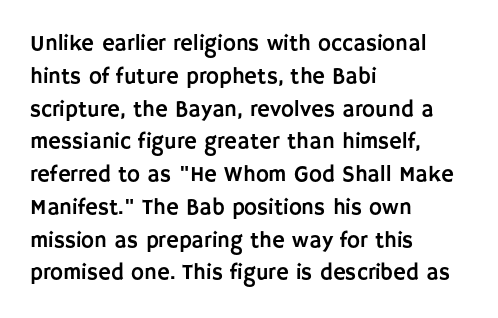
{"italic": "no", "underline": "no", "align": "left", "line_spacing": "normal", "line_spacing_ratio": 1.49, "letter_spacing": "normal", "letter_spacing_em": 0.0, "glyph_px": 22}
